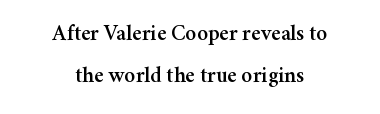
The horizontal fit of the characters is conventional and even. A clean baseline with only descenders dipping below it. The block of text is sparse from top to bottom, with ample space between rows. Ordinary non-slanted type is in use. Both edges are ragged and mirror each other, which tells us the setting is centered.
